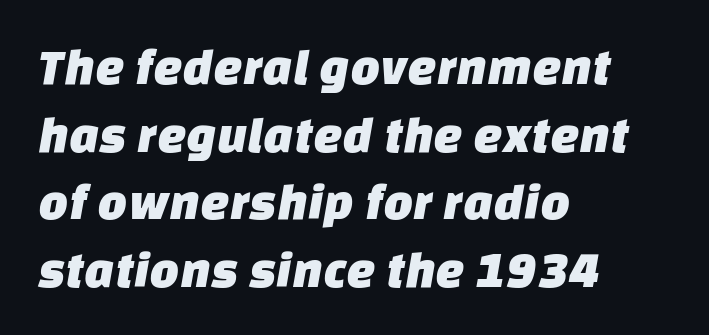
Where is the straight margin? On the left. Inter-character spacing is left at the font's built-in metrics. Does the type have serifs? No, each stem ends abruptly. This sample has the flowing, uneven cadence of proportional lettering.
